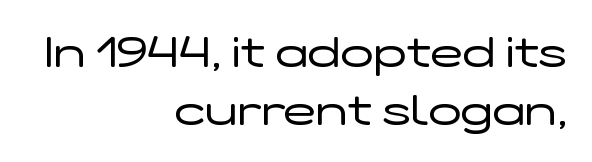
The image shows 43 px regular-weight, wide sans-serif type, upright; set right-aligned, normal line spacing (1.35x), normal letter spacing, not underlined; low stroke contrast and a medium x-height.
